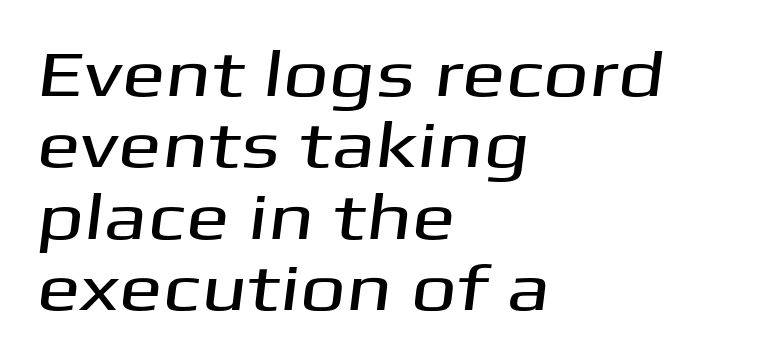
{"serif": "no", "width": "wide", "stroke_contrast": "medium", "x_height": "medium", "monospaced": "no", "underline": "no", "align": "left", "line_spacing": "tight", "line_spacing_ratio": 1.1, "letter_spacing": "normal", "letter_spacing_em": 0.0, "glyph_px": 65}
